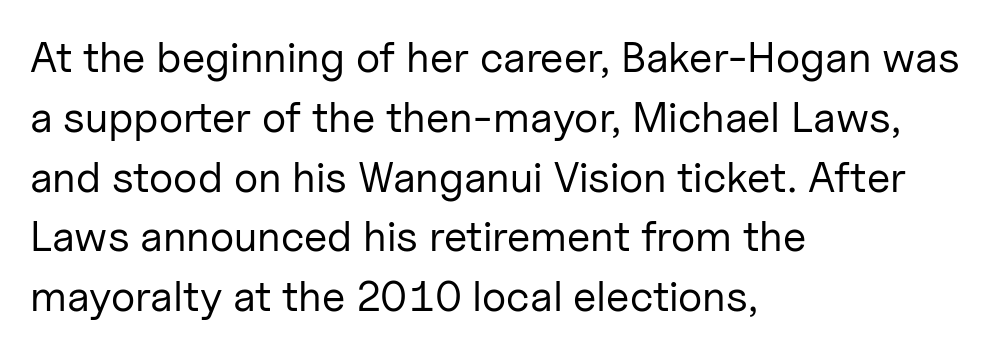
{"serif": "no", "italic": "no", "bold": "no", "weight": "regular", "width": "normal", "stroke_contrast": "low", "x_height": "medium", "monospaced": "no", "underline": "no", "align": "left", "line_spacing": "normal", "line_spacing_ratio": 1.39, "letter_spacing": "normal", "letter_spacing_em": 0.0, "glyph_px": 43}
